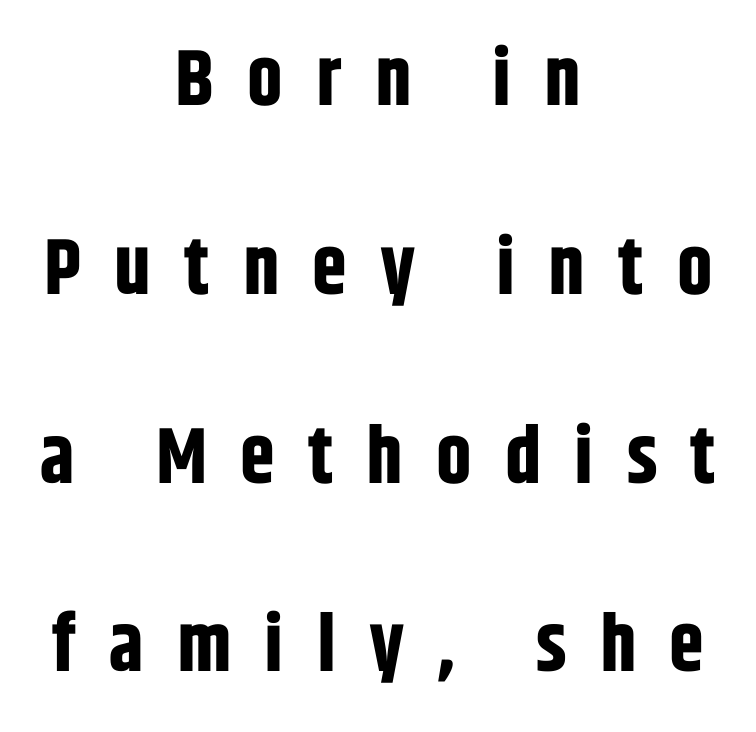
Q: Is the text bold? A: Yes.
Q: Is the text italic (slanted)? A: No, it is upright.
Q: Is the typeface a serif or a sans-serif typeface? A: Sans-serif.
Q: Is the text underlined? A: No.
Q: How is the paragraph aligned? A: Centered.
Q: Is the spacing between letters normal or unusually wide? A: Unusually wide.
Q: Is the spacing between lines tight, normal or loose? A: Loose.
Q: Width (condensed, normal, or wide)? A: Condensed.
Q: Stroke contrast? A: Low.
Q: x-height? A: Large.
Q: Monospaced? A: No.
